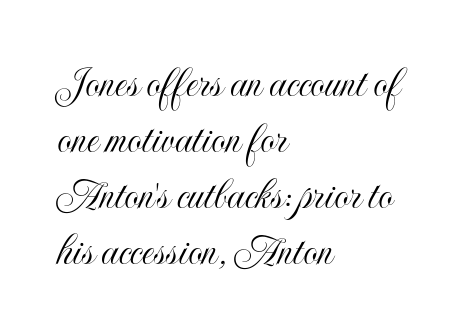
Q: Is the text italic (slanted)? A: Yes.
Q: Is the text underlined? A: No.
Q: How is the paragraph aligned? A: Left-aligned.
Q: Is the spacing between letters normal or unusually wide? A: Normal.
Q: Width (condensed, normal, or wide)? A: Condensed.
Q: x-height? A: Small.
Q: Monospaced? A: No.
